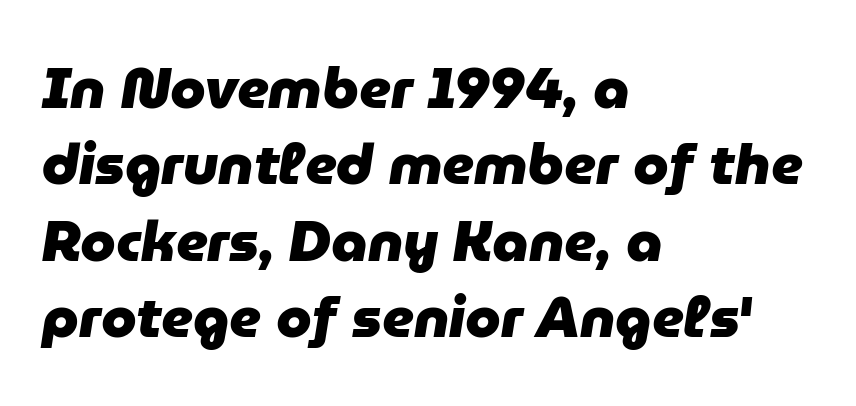
The image shows 57 px heavy type, italic (leaning right); set left-aligned, normal line spacing (1.34x), normal letter spacing, not underlined; low stroke contrast and a medium x-height.
